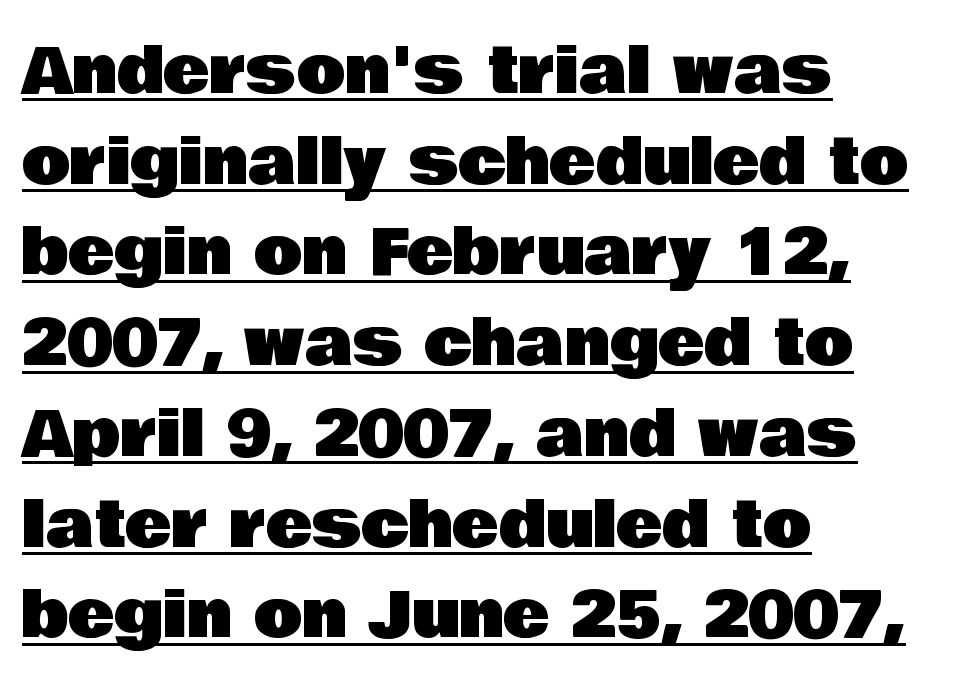
Q: Is the text italic (slanted)? A: No, it is upright.
Q: Is the typeface a serif or a sans-serif typeface? A: Sans-serif.
Q: Is the text underlined? A: Yes.
Q: How is the paragraph aligned? A: Left-aligned.
Q: Is the spacing between letters normal or unusually wide? A: Normal.
Q: Is the spacing between lines tight, normal or loose? A: Normal.
Q: Width (condensed, normal, or wide)? A: Normal.
Q: Stroke contrast? A: Low.
Q: x-height? A: Large.
Q: Monospaced? A: No.
